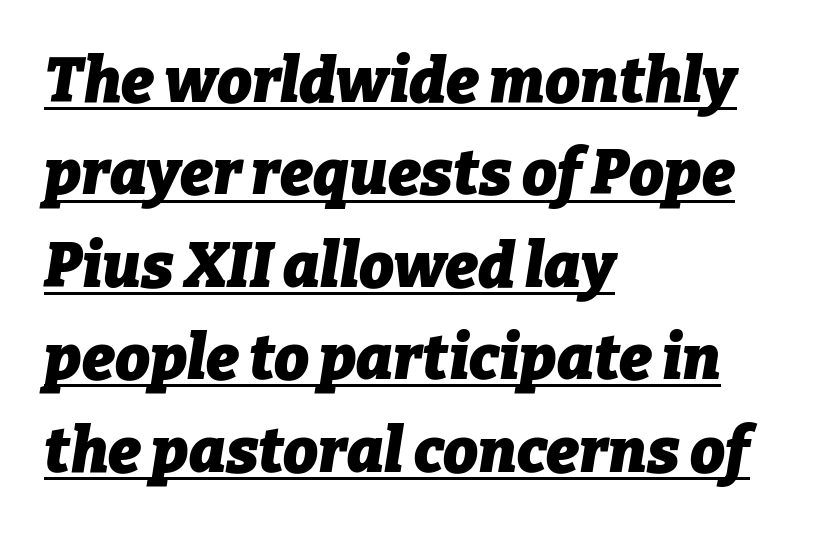
Q: Is the text bold? A: Yes.
Q: Is the text italic (slanted)? A: Yes, it leans right by about 9 degrees.
Q: Is the text underlined? A: Yes.
Q: How is the paragraph aligned? A: Left-aligned.
Q: Is the spacing between letters normal or unusually wide? A: Normal.
Q: Is the spacing between lines tight, normal or loose? A: Normal.
Q: Width (condensed, normal, or wide)? A: Normal.
Q: Stroke contrast? A: Low.
Q: x-height? A: Medium.
Q: Monospaced? A: No.
